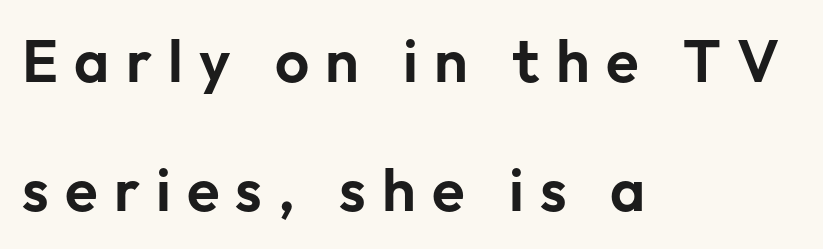
Q: Is the text italic (slanted)? A: No, it is upright.
Q: Is the typeface a serif or a sans-serif typeface? A: Sans-serif.
Q: Is the text underlined? A: No.
Q: How is the paragraph aligned? A: Left-aligned.
Q: Is the spacing between letters normal or unusually wide? A: Unusually wide.
Q: Is the spacing between lines tight, normal or loose? A: Loose.
Q: Width (condensed, normal, or wide)? A: Normal.
Q: Stroke contrast? A: Low.
Q: x-height? A: Medium.
Q: Monospaced? A: No.
